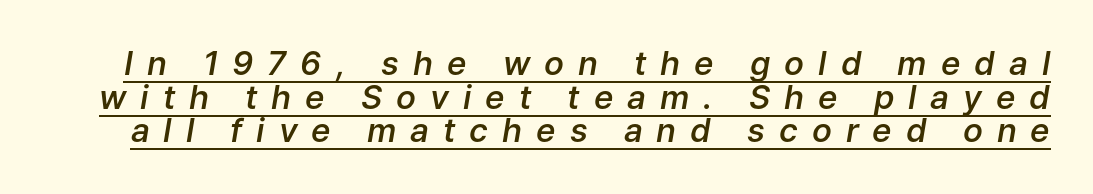
You could not count columns in this text — the font is proportionally spaced. The strokes are fattened partway — semibold, not bold. A typesetter would call this heavily tracked-out type. Caption: lettering with a line underneath. There's an unmistakable incline to the writing here.
